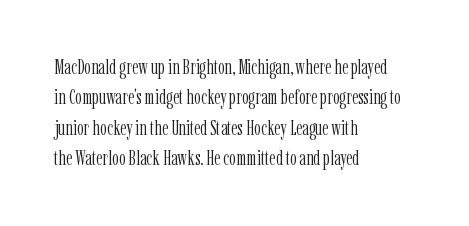
Q: Is the text bold? A: No.
Q: Is the text italic (slanted)? A: No, it is upright.
Q: Is the text underlined? A: No.
Q: How is the paragraph aligned? A: Left-aligned.
Q: Is the spacing between letters normal or unusually wide? A: Normal.
Q: Is the spacing between lines tight, normal or loose? A: Normal.
